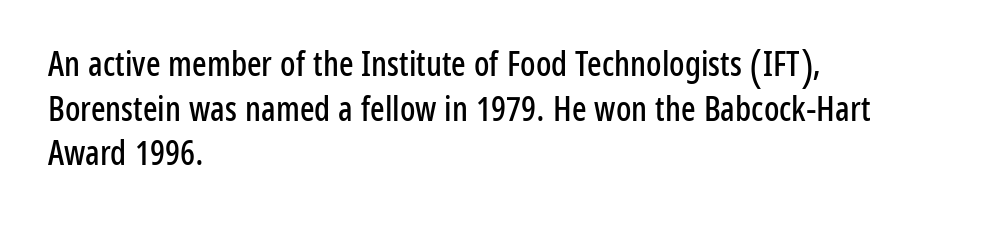
Q: Is the text italic (slanted)? A: No, it is upright.
Q: Is the typeface a serif or a sans-serif typeface? A: Sans-serif.
Q: Is the text underlined? A: No.
Q: How is the paragraph aligned? A: Left-aligned.
Q: Is the spacing between letters normal or unusually wide? A: Normal.
Q: Is the spacing between lines tight, normal or loose? A: Normal.
Q: Width (condensed, normal, or wide)? A: Condensed.
Q: Stroke contrast? A: Low.
Q: x-height? A: Medium.
Q: Monospaced? A: No.
